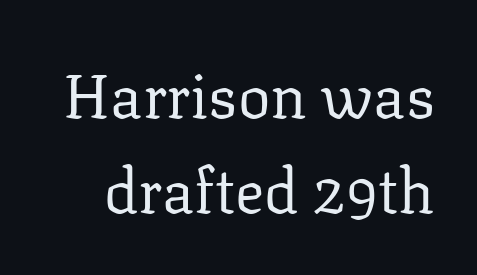
The image shows 61 px regular-weight serif type, upright; set normal line spacing (1.55x), normal letter spacing, not underlined; low stroke contrast and a medium x-height.
